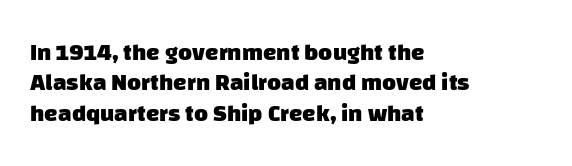
Q: Is the text bold? A: Yes.
Q: Is the text underlined? A: No.
Q: How is the paragraph aligned? A: Left-aligned.
Q: Is the spacing between letters normal or unusually wide? A: Normal.
Q: Is the spacing between lines tight, normal or loose? A: Normal.
